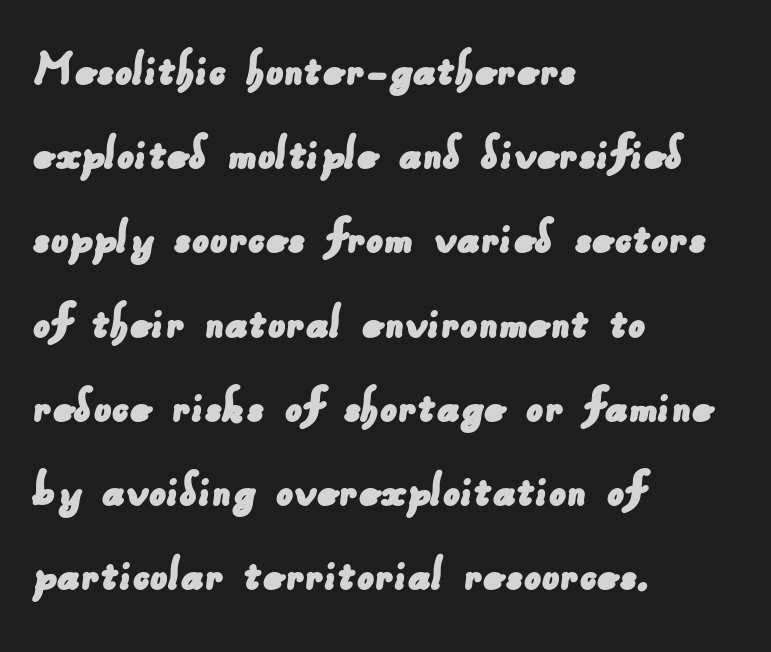
Q: Is the typeface a serif or a sans-serif typeface? A: Sans-serif.
Q: Is the text underlined? A: No.
Q: How is the paragraph aligned? A: Left-aligned.
Q: Is the spacing between letters normal or unusually wide? A: Normal.
Q: Is the spacing between lines tight, normal or loose? A: Normal.
Q: Width (condensed, normal, or wide)? A: Normal.
Q: Stroke contrast? A: Low.
Q: x-height? A: Small.
Q: Monospaced? A: No.
